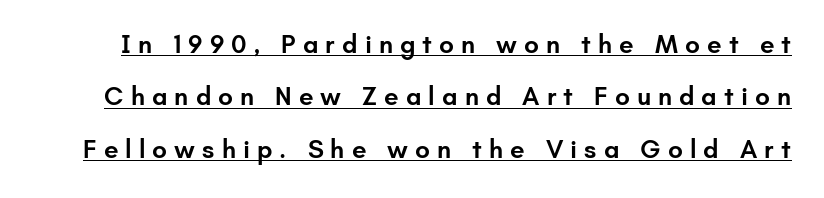
The image shows 26 px text type, upright; set loose line spacing (2.01x), unusually wide letter spacing (+0.27 em), underlined.
